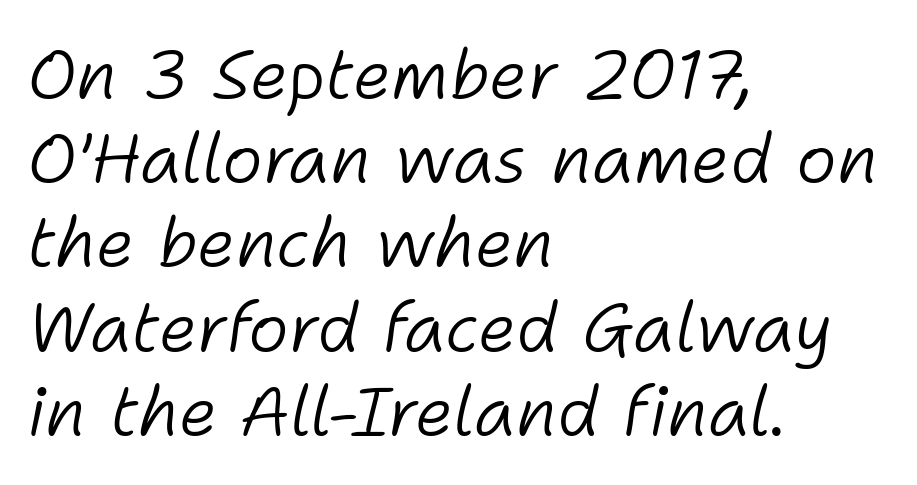
Weight: in the light-to-regular range. Looks like regular typesetting: each glyph gets only the width it needs. The passage is arranged the way most books set body copy — flush left. Beneath every word, the page is bare. Quick note: italic.
